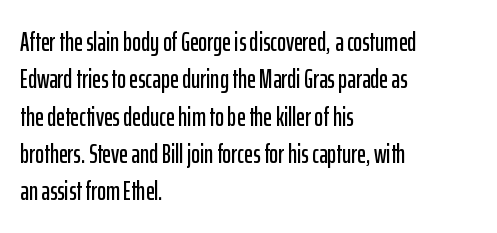
Q: Is the text italic (slanted)? A: No, it is upright.
Q: Is the text underlined? A: No.
Q: How is the paragraph aligned? A: Left-aligned.
Q: Is the spacing between letters normal or unusually wide? A: Normal.
Q: Is the spacing between lines tight, normal or loose? A: Normal.
